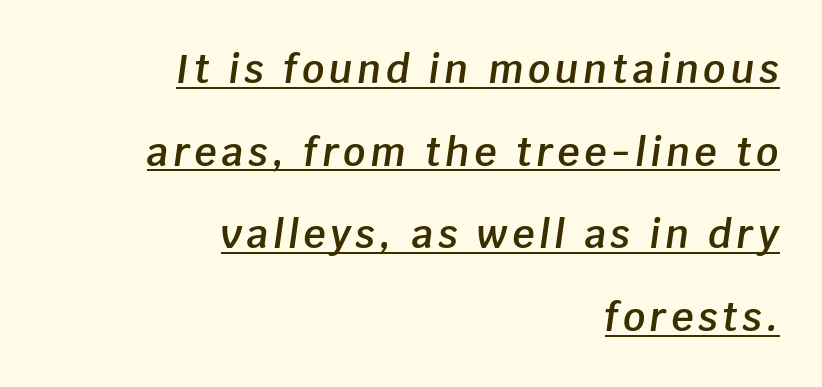
The lines in this sample share a right terminus and differ only in where they begin. The sample has been set in demibold, a notch under bold. These lines were composed using italics. Has an underline been added? It has.
